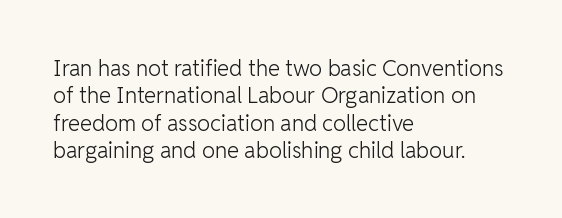
Rendered with straight, roman letterforms. Weight: not bold — regular or lighter. Words appear dense and cohesive because spacing is normal. Horizontal alignment here is leftward, the default for most running prose. A clean baseline with only descenders dipping below it.
